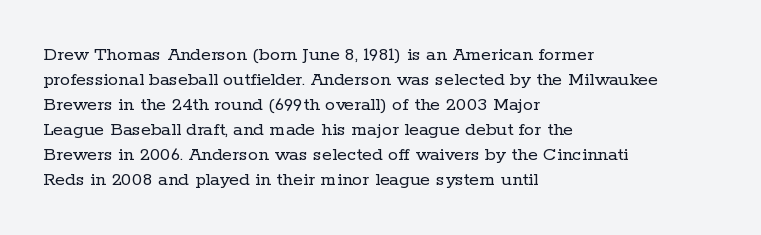
{"italic": "no", "bold": "no", "underline": "no", "align": "left", "line_spacing": "normal", "line_spacing_ratio": 1.25, "letter_spacing": "normal", "letter_spacing_em": 0.0, "glyph_px": 20}
